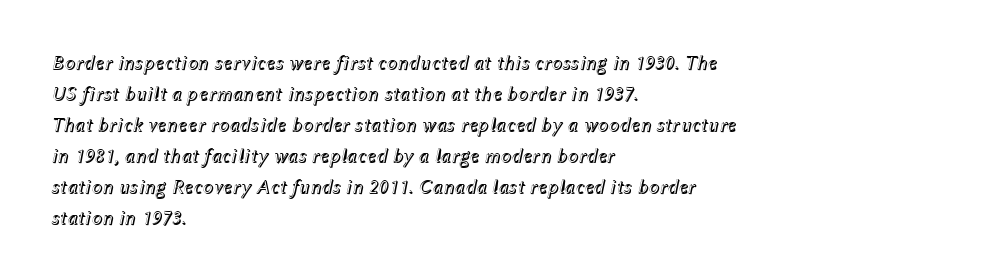
Q: Is the text italic (slanted)? A: Yes, it leans right by about 12 degrees.
Q: Is the text underlined? A: No.
Q: How is the paragraph aligned? A: Left-aligned.
Q: Is the spacing between letters normal or unusually wide? A: Normal.
Q: Is the spacing between lines tight, normal or loose? A: Normal.
